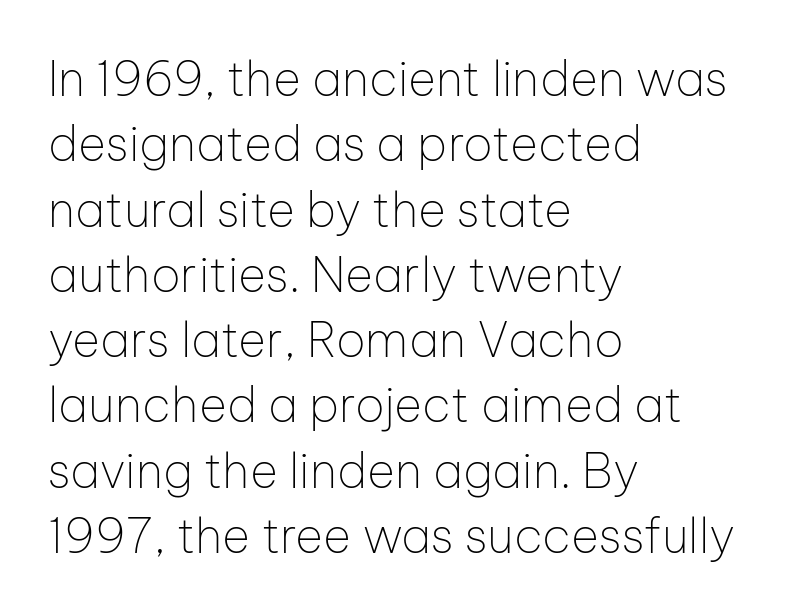
The image shows 48 px thin sans-serif type, upright; set left-aligned, normal line spacing (1.36x), normal letter spacing, not underlined; low stroke contrast and a medium x-height.
